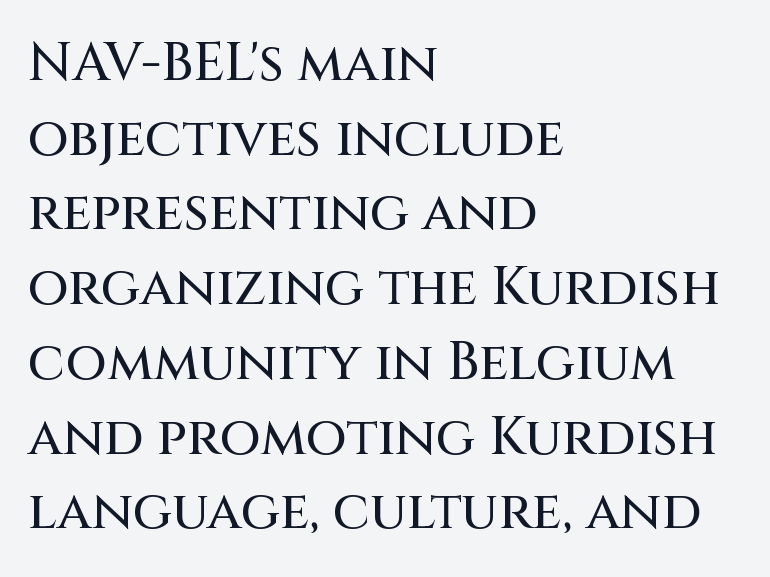
{"serif": "no", "italic": "no", "width": "normal", "stroke_contrast": "medium", "x_height": "large", "monospaced": "no", "underline": "no", "align": "left", "line_spacing": "normal", "line_spacing_ratio": 1.41, "letter_spacing": "normal", "letter_spacing_em": 0.0, "glyph_px": 53}
